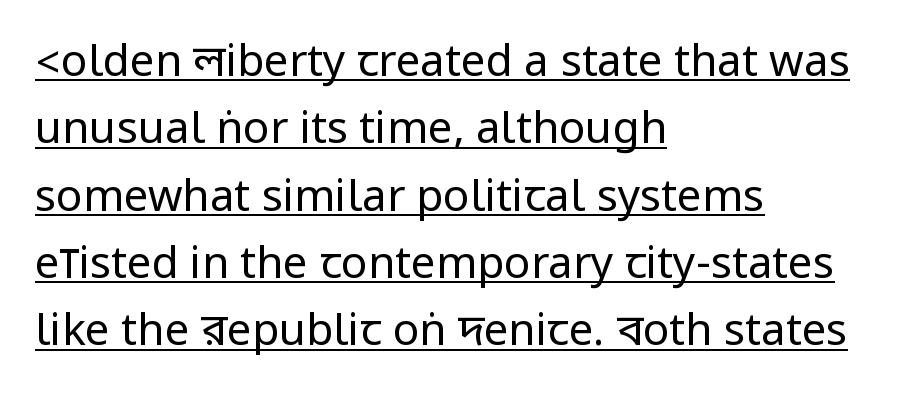
Q: Is the text bold? A: No.
Q: Is the text italic (slanted)? A: No, it is upright.
Q: Is the typeface a serif or a sans-serif typeface? A: Sans-serif.
Q: Is the text underlined? A: Yes.
Q: How is the paragraph aligned? A: Left-aligned.
Q: Is the spacing between letters normal or unusually wide? A: Normal.
Q: Is the spacing between lines tight, normal or loose? A: Normal.
Q: Width (condensed, normal, or wide)? A: Condensed.
Q: Stroke contrast? A: Low.
